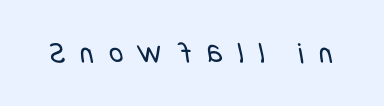
{"serif": "no", "bold": "no", "weight": "regular", "width": "condensed", "stroke_contrast": "low", "x_height": "large", "underline": "no", "letter_spacing": "wide", "letter_spacing_em": 0.49, "glyph_px": 31}
